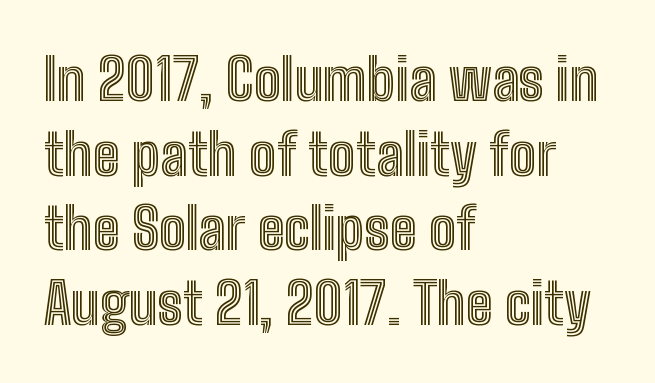
Unmarked baselines from the first word to the last. Where is the straight margin? On the left. Italic: no, the glyphs are upright roman. Each new line begins a customary step beneath the previous one.
